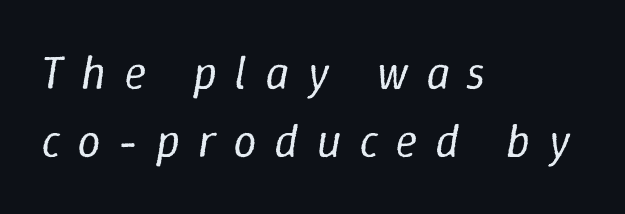
{"italic": "yes", "lean": "right", "slant_degrees": 9, "bold": "no", "weight": "regular", "width": "normal", "stroke_contrast": "low", "x_height": "medium", "monospaced": "no", "underline": "no", "align": "left", "line_spacing": "normal", "line_spacing_ratio": 1.45, "letter_spacing": "wide", "letter_spacing_em": 0.37, "glyph_px": 47}
